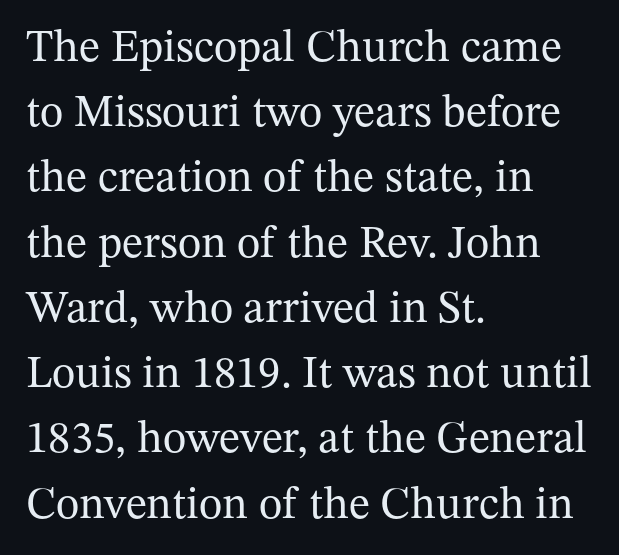
{"serif": "yes", "italic": "no", "bold": "no", "weight": "regular", "width": "normal", "stroke_contrast": "medium", "x_height": "medium", "monospaced": "no", "underline": "no", "align": "left", "line_spacing": "normal", "line_spacing_ratio": 1.45, "letter_spacing": "normal", "letter_spacing_em": 0.0, "glyph_px": 45}
